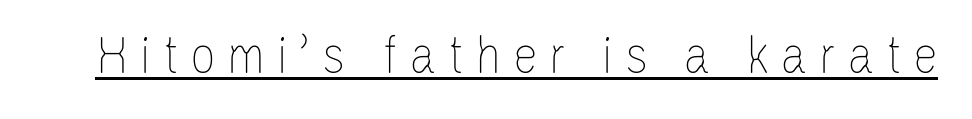
The letters look calm and open, with moderate or lighter stems. Proportional: the letters do not fall into vertical columns. What stands out about the letter spacing? Its width — letters are far apart. Italic? Not at all — the glyphs are vertical. The sample's only ornament is a line tracing under the words.
